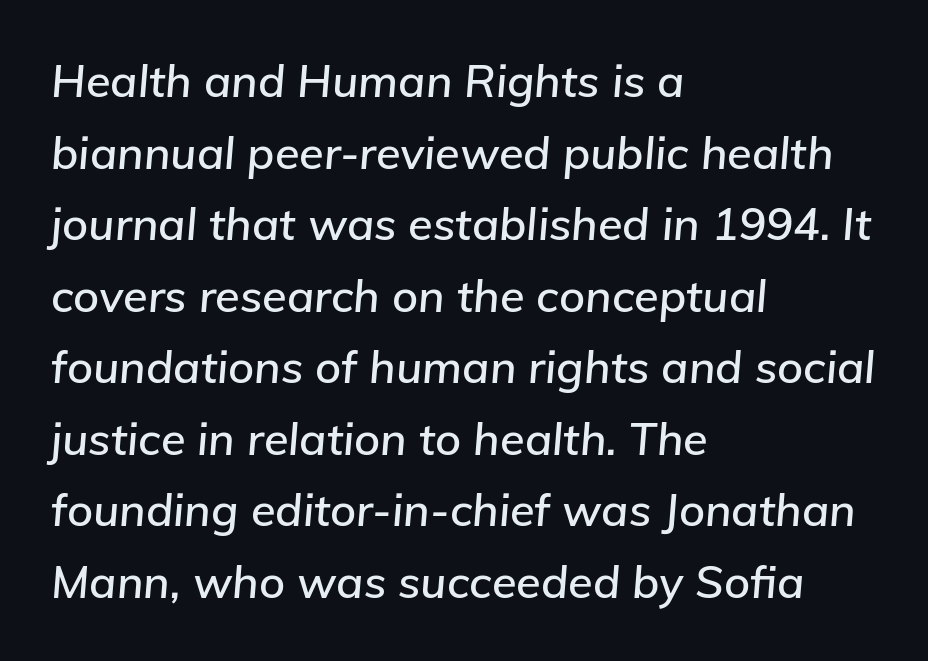
{"italic": "yes", "lean": "right", "slant_degrees": 5, "width": "normal", "stroke_contrast": "low", "x_height": "medium", "monospaced": "no", "underline": "no", "align": "left", "line_spacing": "normal", "line_spacing_ratio": 1.59, "letter_spacing": "normal", "letter_spacing_em": 0.0, "glyph_px": 45}
